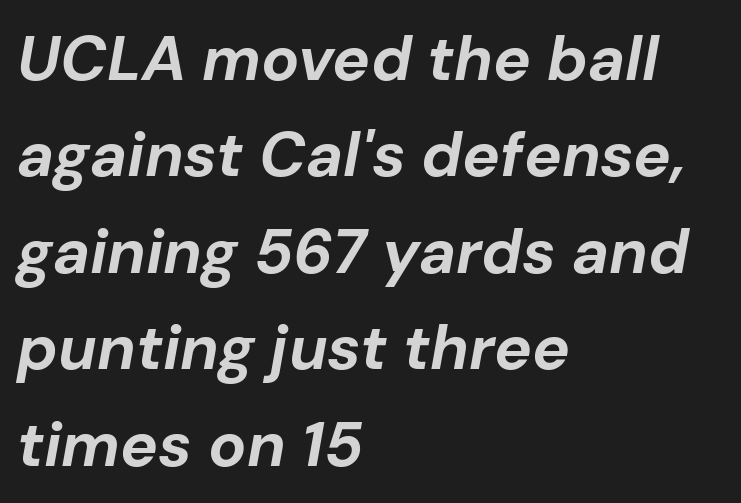
Q: Is the text bold? A: Yes.
Q: Is the text italic (slanted)? A: Yes, it leans right by about 10 degrees.
Q: Is the text underlined? A: No.
Q: How is the paragraph aligned? A: Left-aligned.
Q: Is the spacing between letters normal or unusually wide? A: Normal.
Q: Is the spacing between lines tight, normal or loose? A: Normal.
Q: Width (condensed, normal, or wide)? A: Normal.
Q: Stroke contrast? A: Low.
Q: x-height? A: Medium.
Q: Monospaced? A: No.
